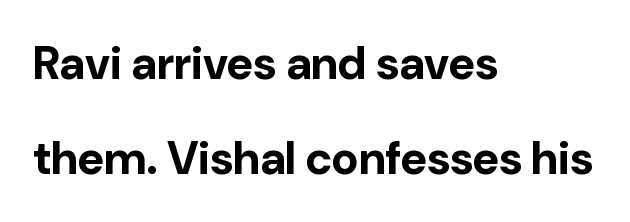
Caption: bold face, heavy strokes. The letters sit at their default tracking, neither squeezed nor spread. Every character sits straight up, as roman type does. Looks like regular typesetting: each glyph gets only the width it needs.
